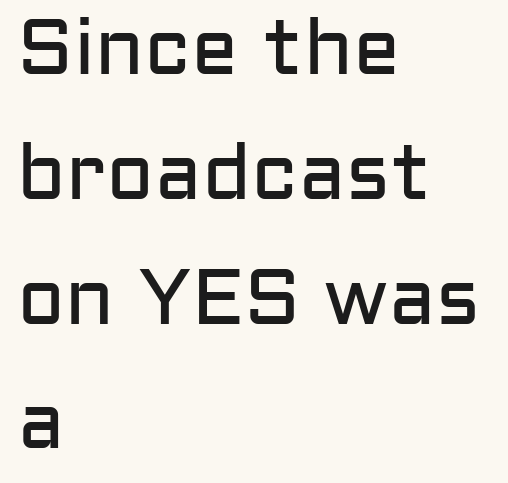
The image shows 79 px regular-weight sans-serif type, upright; set left-aligned, normal line spacing (1.58x), normal letter spacing, not underlined; low stroke contrast and a medium x-height.
